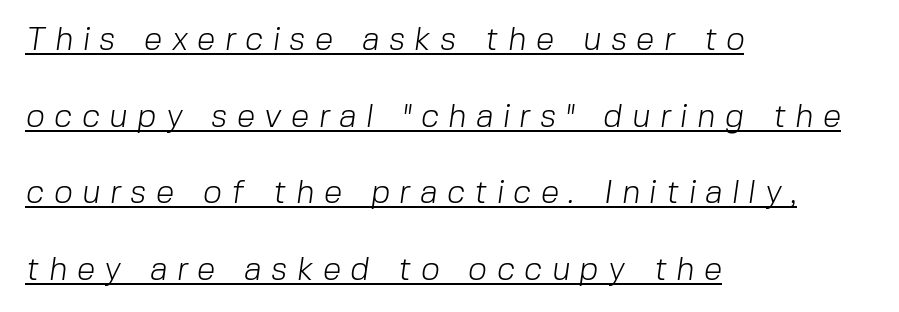
The image shows 33 px light sans-serif type; set left-aligned, loose line spacing (2.32x), unusually wide letter spacing (+0.29 em), underlined; low stroke contrast and a medium x-height.
